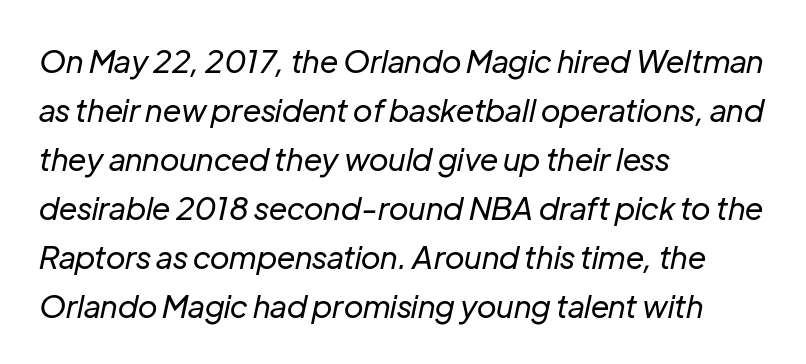
The image shows 31 px regular-weight type, italic (leaning right); set left-aligned, normal line spacing (1.58x), normal letter spacing, not underlined; low stroke contrast and a medium x-height.
